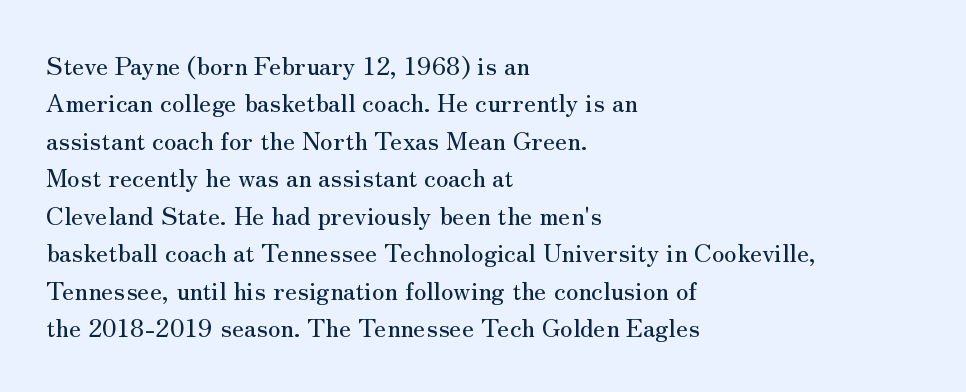
Q: Is the text italic (slanted)? A: No, it is upright.
Q: Is the text underlined? A: No.
Q: How is the paragraph aligned? A: Left-aligned.
Q: Is the spacing between letters normal or unusually wide? A: Normal.
Q: Is the spacing between lines tight, normal or loose? A: Normal.
